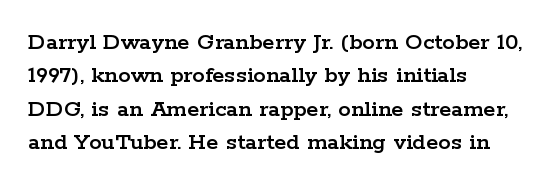
Students, observe: this is what conventionally led text looks like. Observe the ordinary spacing: letters are neighbours, not strangers. Designer's note — italics off, roman on. The specimen omits any rule beneath the text block's lines.
